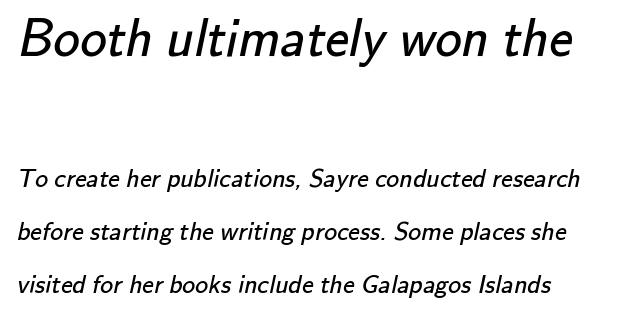
{"serif": "no", "bold": "no", "weight": "regular", "width": "normal", "stroke_contrast": "low", "x_height": "small", "monospaced": "no", "underline": "no", "line_spacing": "loose", "line_spacing_ratio": 2.04, "letter_spacing": "normal", "letter_spacing_em": 0.0, "larger_block": "first", "size_ratio": 2.04, "glyph_px": 53}
